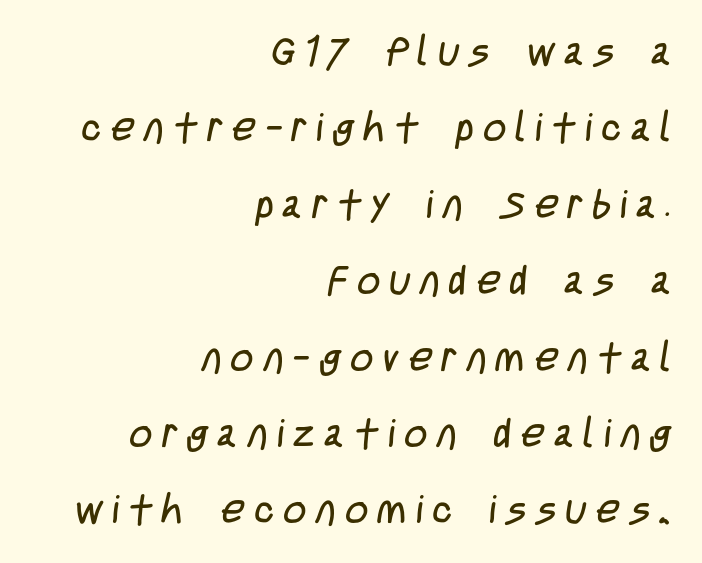
The image shows 40 px regular-weight, condensed sans-serif type; set right-aligned, loose line spacing (1.91x), unusually wide letter spacing (+0.24 em), not underlined; low stroke contrast and a large x-height.
